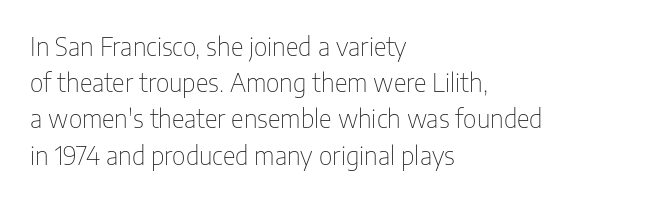
{"italic": "no", "bold": "no", "underline": "no", "align": "left", "line_spacing": "normal", "line_spacing_ratio": 1.45, "letter_spacing": "normal", "letter_spacing_em": 0.0, "glyph_px": 25}
